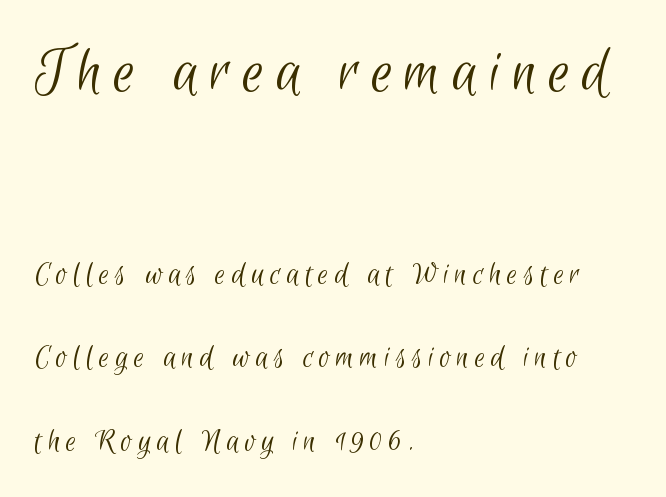
{"serif": "no", "bold": "no", "weight": "light", "width": "condensed", "stroke_contrast": "low", "x_height": "small", "monospaced": "no", "underline": "no", "align": "left", "line_spacing": "loose", "line_spacing_ratio": 2.45, "larger_block": "first", "size_ratio": 2.0, "glyph_px": 68}
